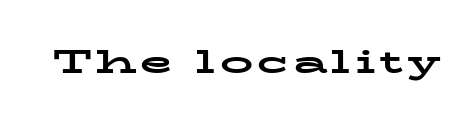
{"serif": "yes", "italic": "no", "bold": "yes", "weight": "bold", "width": "wide", "stroke_contrast": "low", "x_height": "medium", "monospaced": "no", "underline": "no", "glyph_px": 33}
